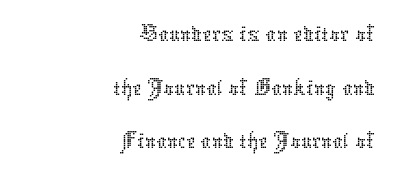
Line ends are locked; line starts wander. Notice how the stems are strictly vertical — no italics here. The type is set solid horizontally, with unmodified tracking. The letterforms sit at book weight or below.
